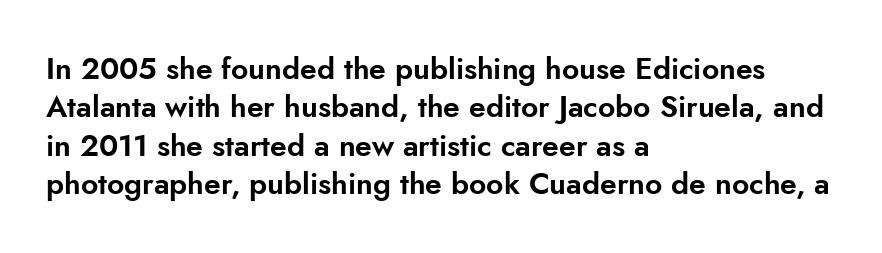
The image shows 30 px sans-serif type, upright; set left-aligned, normal line spacing (1.28x), normal letter spacing, not underlined; low stroke contrast and a small x-height.
